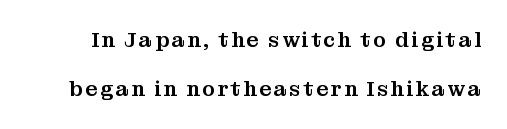
The image shows 21 px text type, upright; set loose line spacing (2.33x), not underlined.
